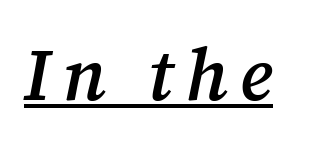
The passage shown is underscored from start to finish. Spacing verdict: proportional, widths tailored to each character. Weight check: semibold — heavier than regular, not quite bold. The font family rendered here belongs to the serif group. Observe the lean: these are italic letterforms.
